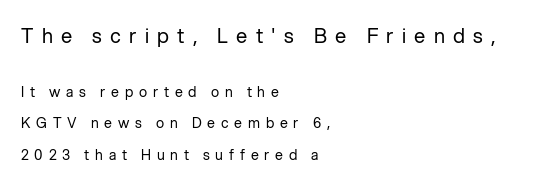
{"italic": "no", "bold": "no", "underline": "no", "align": "left", "line_spacing": "loose", "line_spacing_ratio": 2.22, "letter_spacing": "wide", "letter_spacing_em": 0.41, "larger_block": "first", "size_ratio": 1.43, "glyph_px": 20}
